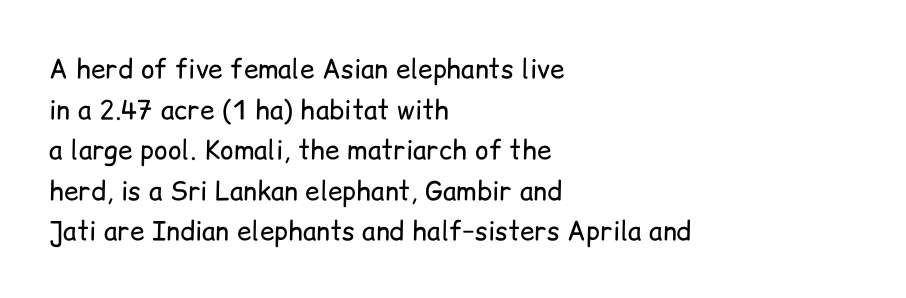
The image shows 26 px text type, upright; set left-aligned, normal line spacing (1.56x), normal letter spacing, not underlined.
